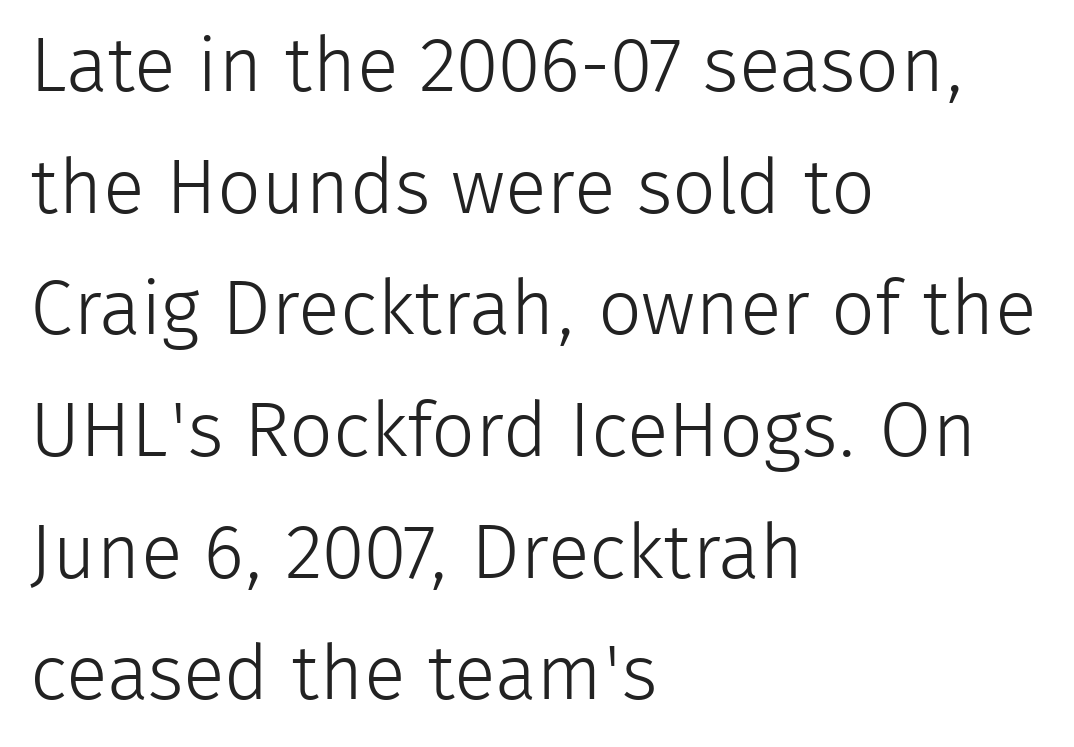
The image shows 77 px light sans-serif type, upright; set left-aligned, normal line spacing (1.58x), normal letter spacing, not underlined; low stroke contrast and a medium x-height.
